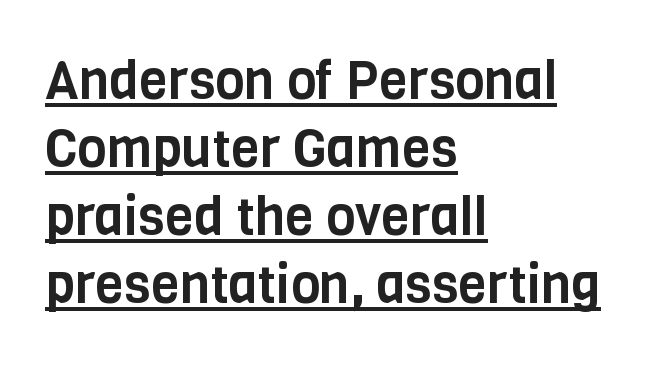
Q: Is the text italic (slanted)? A: No, it is upright.
Q: Is the typeface a serif or a sans-serif typeface? A: Sans-serif.
Q: Is the text underlined? A: Yes.
Q: How is the paragraph aligned? A: Left-aligned.
Q: Is the spacing between letters normal or unusually wide? A: Normal.
Q: Is the spacing between lines tight, normal or loose? A: Normal.
Q: Width (condensed, normal, or wide)? A: Condensed.
Q: Stroke contrast? A: Low.
Q: x-height? A: Large.
Q: Monospaced? A: No.
